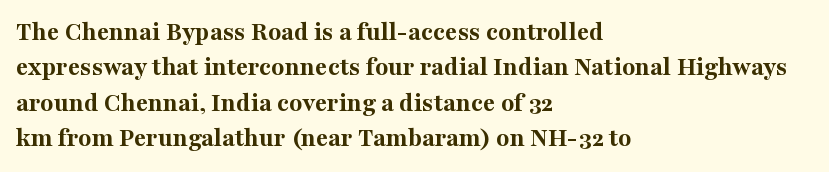
Q: Is the text bold? A: Yes.
Q: Is the text italic (slanted)? A: No, it is upright.
Q: Is the text underlined? A: No.
Q: How is the paragraph aligned? A: Left-aligned.
Q: Is the spacing between letters normal or unusually wide? A: Normal.
Q: Is the spacing between lines tight, normal or loose? A: Normal.
